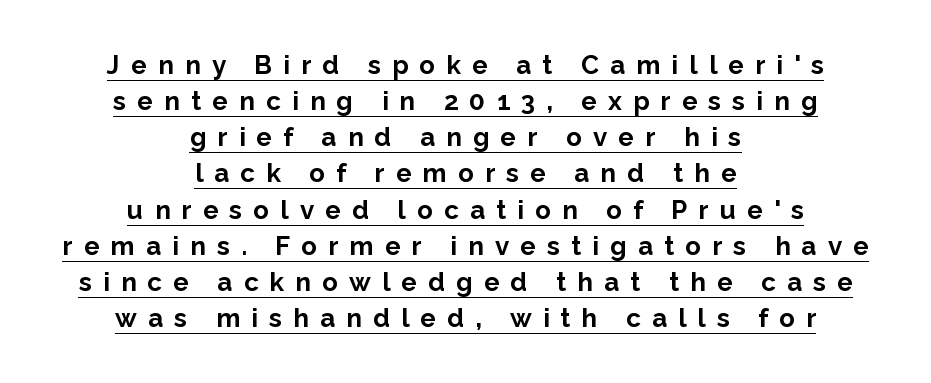
The image shows 26 px bold type, upright; set centered, normal line spacing (1.39x), unusually wide letter spacing (+0.43 em), underlined.
